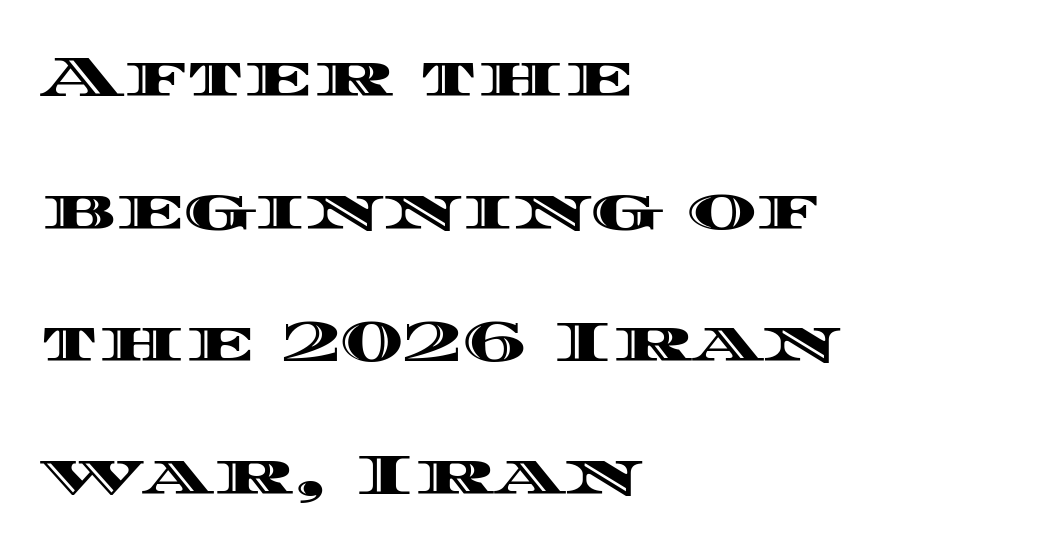
The image shows 59 px wide type, upright; set left-aligned, loose line spacing (2.25x), normal letter spacing, not underlined; a large x-height.
